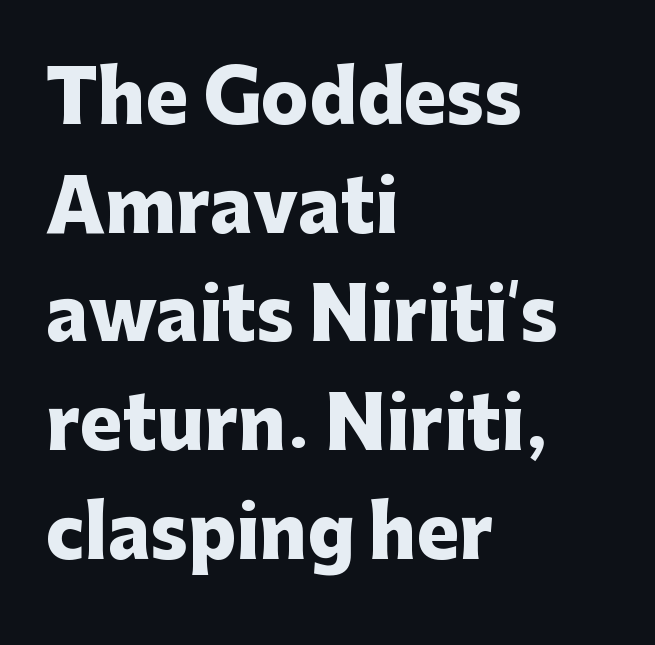
Q: Is the text bold? A: Yes.
Q: Is the text italic (slanted)? A: No, it is upright.
Q: Is the typeface a serif or a sans-serif typeface? A: Sans-serif.
Q: Is the text underlined? A: No.
Q: How is the paragraph aligned? A: Left-aligned.
Q: Is the spacing between letters normal or unusually wide? A: Normal.
Q: Is the spacing between lines tight, normal or loose? A: Normal.
Q: Width (condensed, normal, or wide)? A: Normal.
Q: Stroke contrast? A: Low.
Q: x-height? A: Medium.
Q: Monospaced? A: No.
